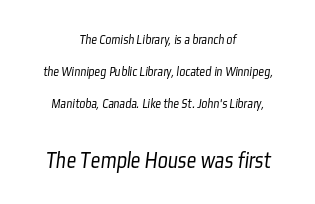
The image shows 24 px text type; set centered, loose line spacing (2.27x), normal letter spacing, not underlined; the second (bottom) block is 1.71x larger.
